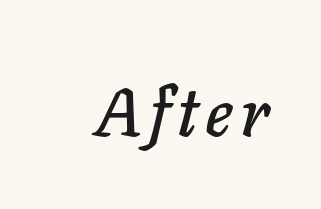
The image shows 68 px text type, italic (leaning right); set not underlined; low stroke contrast and a medium x-height.
